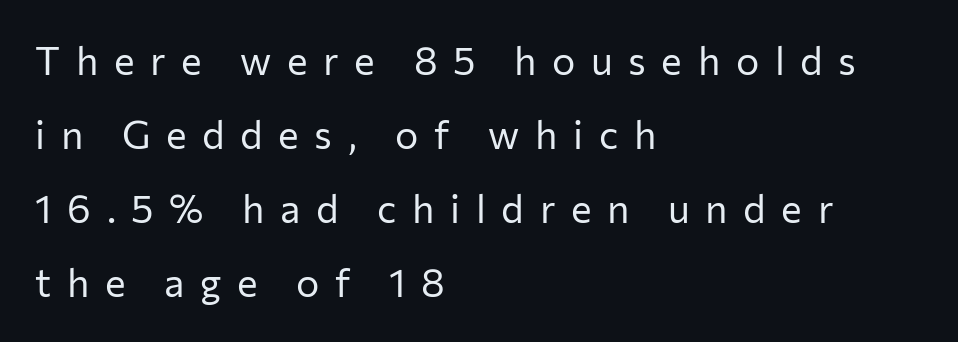
{"serif": "no", "italic": "no", "bold": "no", "weight": "regular", "width": "normal", "stroke_contrast": "low", "x_height": "medium", "monospaced": "no", "underline": "no", "align": "left", "line_spacing": "loose", "line_spacing_ratio": 1.9, "letter_spacing": "wide", "letter_spacing_em": 0.4, "glyph_px": 39}
